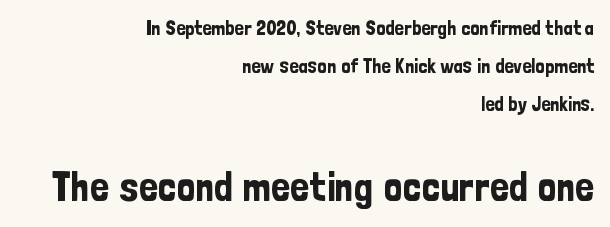
This is roman type, the default non-slanted kind. The type is set solid horizontally, with unmodified tracking. A student would notice the bottom passage is typeset larger than what precedes it. Descenders hang freely into open space. Spacing verdict: proportional, widths tailored to each character.
